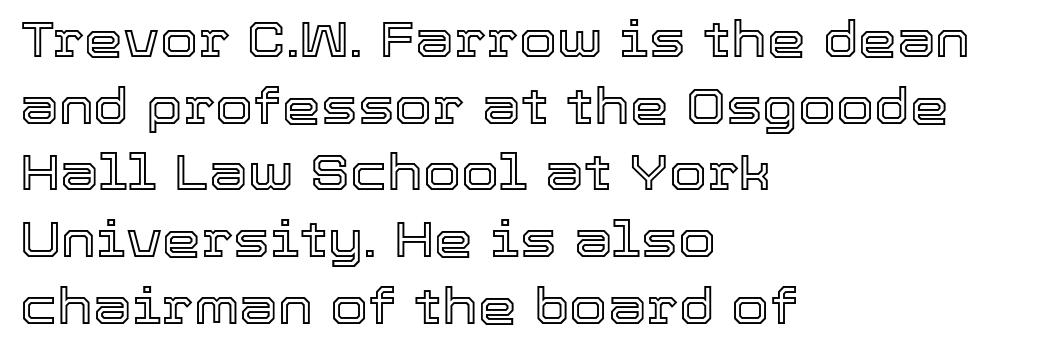
{"italic": "no", "width": "normal", "x_height": "medium", "monospaced": "no", "underline": "no", "align": "left", "line_spacing": "normal", "line_spacing_ratio": 1.36, "letter_spacing": "normal", "letter_spacing_em": 0.0, "glyph_px": 49}
